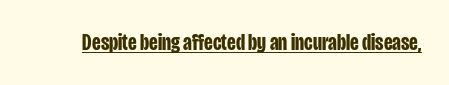
Q: Is the text bold? A: Yes.
Q: Is the text italic (slanted)? A: No, it is upright.
Q: Is the text underlined? A: Yes.
Q: Is the spacing between letters normal or unusually wide? A: Normal.
